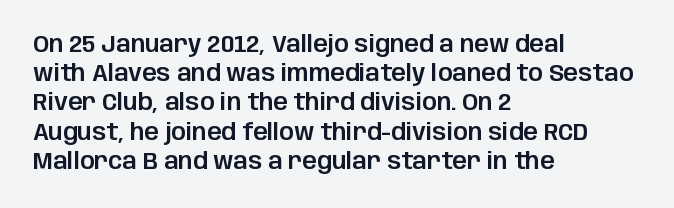
Q: Is the text italic (slanted)? A: No, it is upright.
Q: Is the text underlined? A: No.
Q: How is the paragraph aligned? A: Left-aligned.
Q: Is the spacing between letters normal or unusually wide? A: Normal.
Q: Is the spacing between lines tight, normal or loose? A: Normal.
